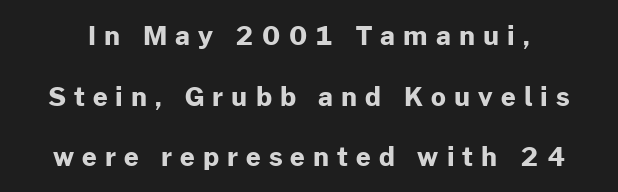
The image shows 26 px bold type, upright; set loose line spacing (2.33x), unusually wide letter spacing (+0.31 em), not underlined.
